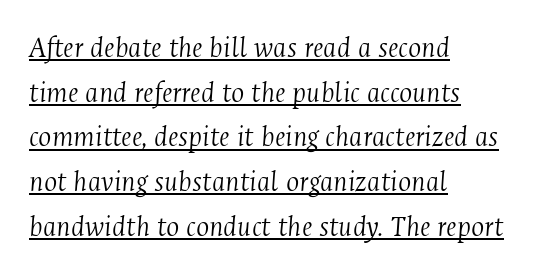
In CSS terms this would be text-align: left. Short note: letters normally spaced. Regarding serifs, this sample has them. Is this a heavy cut? Hardly; it is regular or lighter.
